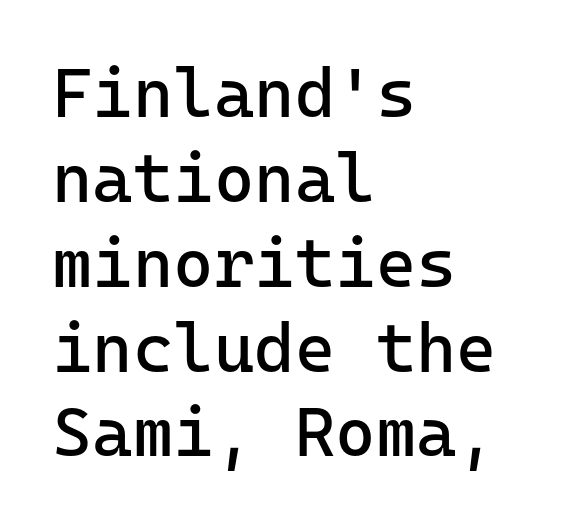
The image shows 69 px regular-weight sans-serif type, upright, monospaced; set left-aligned, line spacing 1.23x, normal letter spacing, not underlined; low stroke contrast and a medium x-height.
